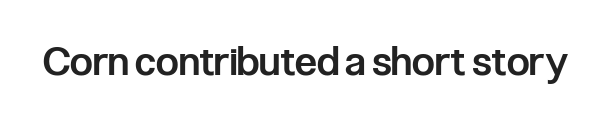
Just letters on the line, the space beneath them empty. A typesetter would call this zero additional tracking. Rendered with straight, roman letterforms. Here the designer chose a conventional face with non-uniform glyph widths. Examine the stroke ends and you'll find no serifs.
